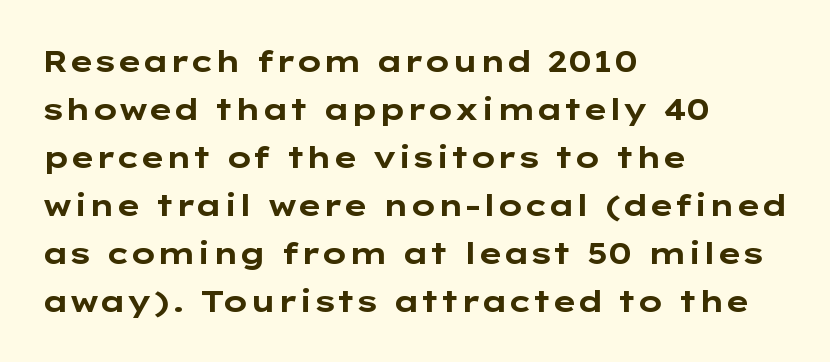
The image shows 30 px bold, wide sans-serif type, upright; set left-aligned, normal line spacing (1.6x), normal letter spacing, not underlined; low stroke contrast and a medium x-height.
